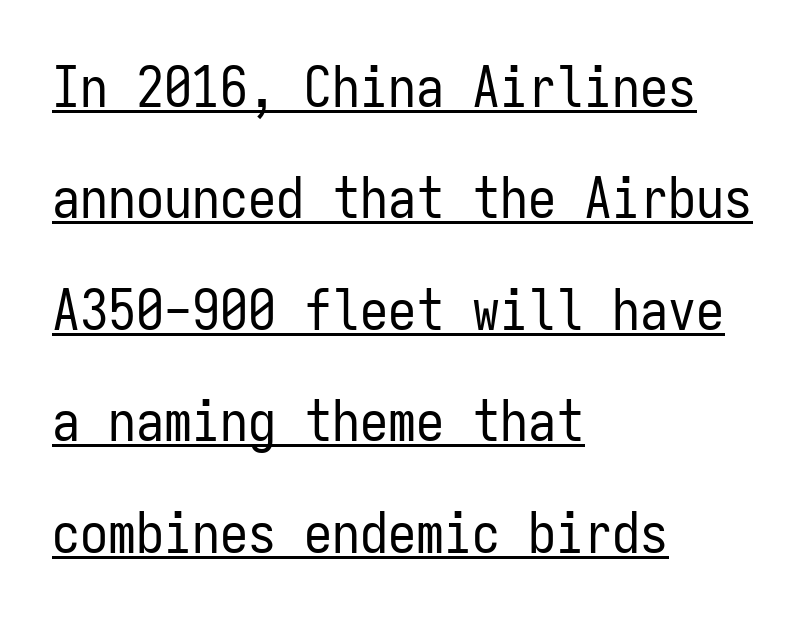
Q: Is the text bold? A: No.
Q: Is the text italic (slanted)? A: No, it is upright.
Q: Is the typeface a serif or a sans-serif typeface? A: Sans-serif.
Q: Is the text underlined? A: Yes.
Q: How is the paragraph aligned? A: Left-aligned.
Q: Is the spacing between letters normal or unusually wide? A: Normal.
Q: Is the spacing between lines tight, normal or loose? A: Loose.
Q: Width (condensed, normal, or wide)? A: Condensed.
Q: Stroke contrast? A: Low.
Q: x-height? A: Medium.
Q: Monospaced? A: Yes.
